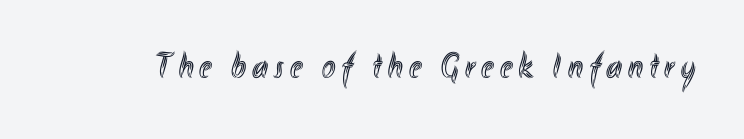
Q: Is the text italic (slanted)? A: Yes.
Q: Is the text underlined? A: No.
Q: Width (condensed, normal, or wide)? A: Condensed.
Q: x-height? A: Small.
Q: Monospaced? A: No.
